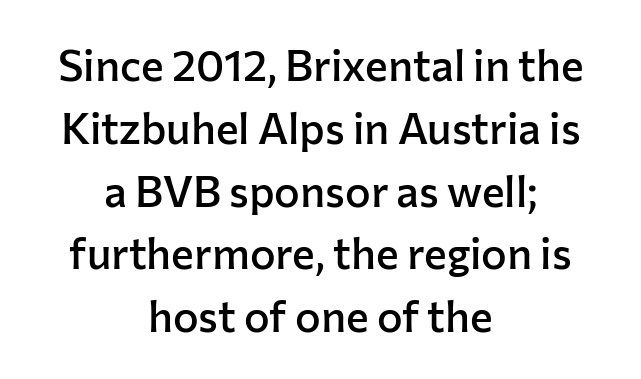
The lettering holds an erect, upright posture throughout. Nothing sits at the stroke ends, so this counts as sans-serif. Every row of glyphs is offset so its center matches the block's center. Quick note: underline off. Does extra space separate the letters? No, they use regular spacing. The characters look somewhat weighty, a semibold short of true bold.
